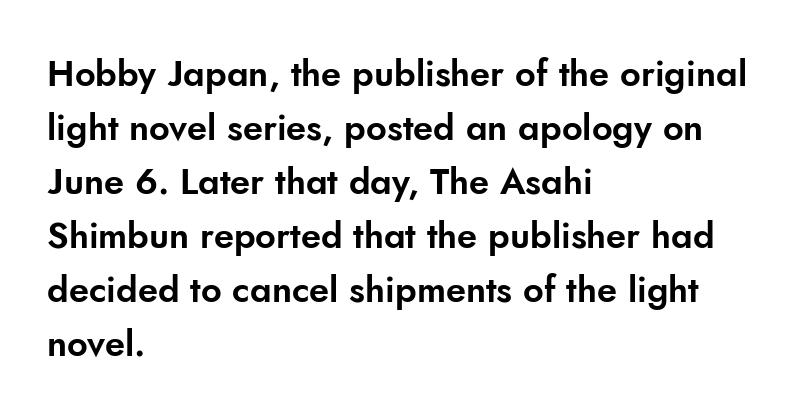
The image shows 36 px sans-serif type, upright; set left-aligned, normal line spacing (1.5x), normal letter spacing, not underlined; low stroke contrast and a small x-height.
